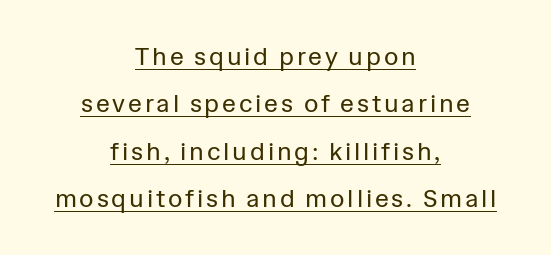
Q: Is the text bold? A: No.
Q: Is the text italic (slanted)? A: No, it is upright.
Q: Is the text underlined? A: Yes.
Q: How is the paragraph aligned? A: Centered.
Q: Is the spacing between lines tight, normal or loose? A: Loose.
